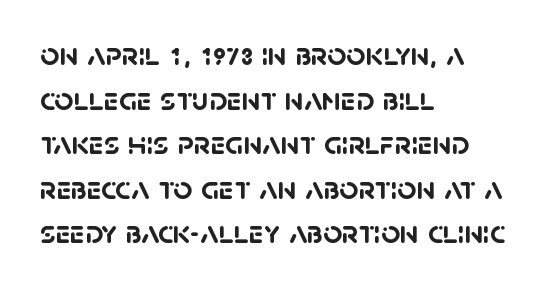
{"serif": "no", "bold": "yes", "weight": "semibold", "width": "normal", "stroke_contrast": "low", "x_height": "large", "monospaced": "no", "underline": "no", "align": "left", "line_spacing": "normal", "line_spacing_ratio": 1.35, "letter_spacing": "normal", "letter_spacing_em": 0.0, "glyph_px": 33}
